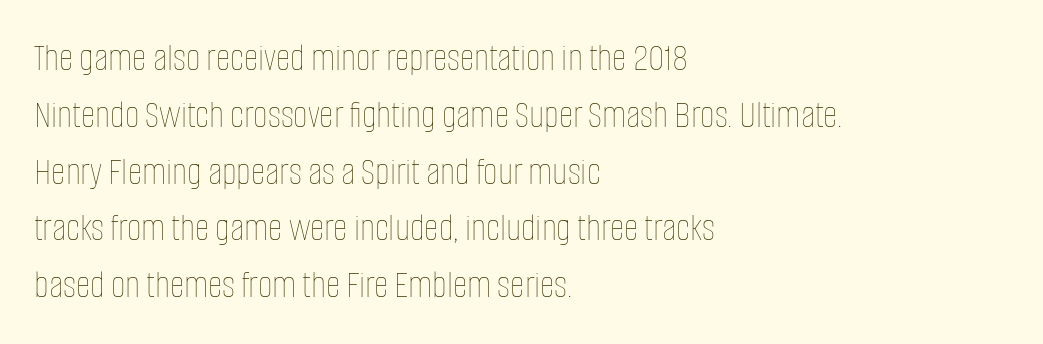
{"italic": "no", "bold": "no", "weight": "thin", "width": "condensed", "stroke_contrast": "low", "x_height": "large", "monospaced": "no", "underline": "no", "align": "left", "line_spacing": "normal", "line_spacing_ratio": 1.42, "letter_spacing": "normal", "letter_spacing_em": 0.0, "glyph_px": 40}
